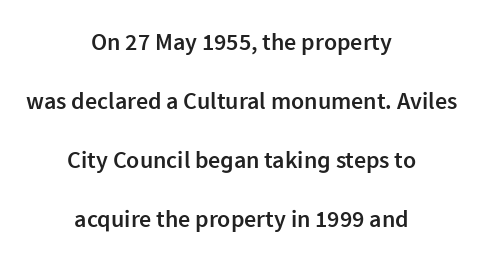
{"italic": "no", "bold": "semi", "underline": "no", "align": "center", "line_spacing": "loose", "line_spacing_ratio": 2.46, "letter_spacing": "normal", "letter_spacing_em": 0.0, "glyph_px": 24}
